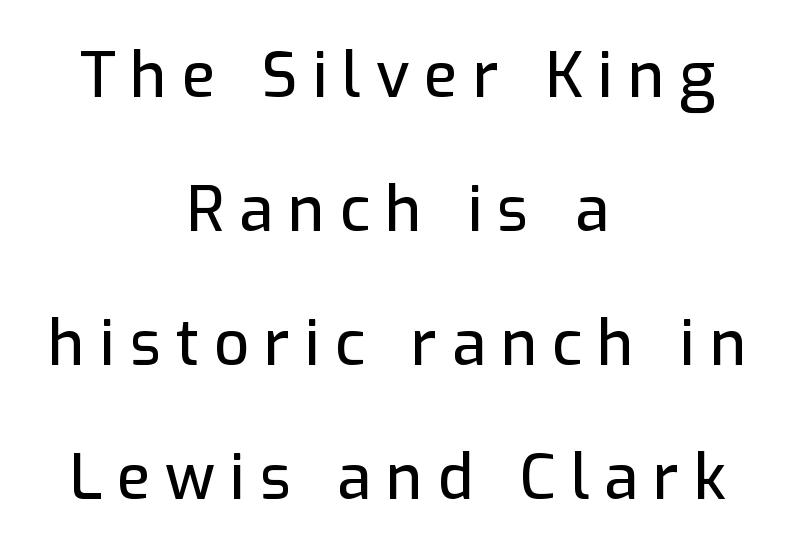
The image shows 62 px sans-serif type, upright; set centered, loose line spacing (2.16x), unusually wide letter spacing (+0.24 em), not underlined; low stroke contrast and a medium x-height.
